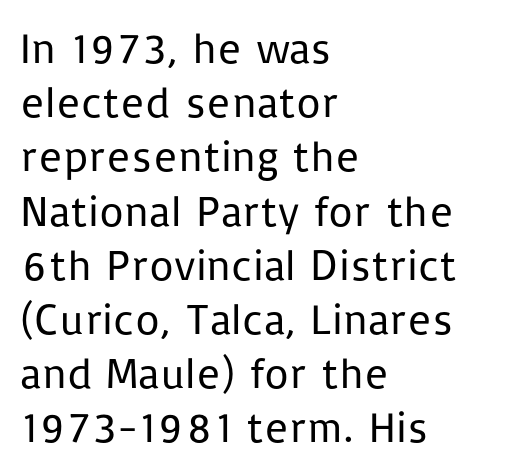
Tracking value appears to be zero — textbook default spacing. Descender tails drop into unmarked territory. The passage shown is not bold in any degree. The rendering uses natural spacing where letterforms have individual widths. Leftover space on each line is placed entirely after the last word. Designer's note — italics off, roman on.
